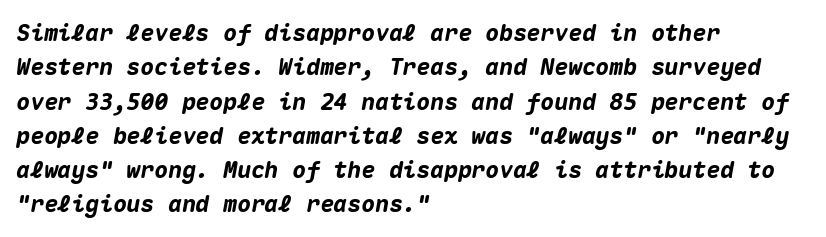
The letters are bold, with thick, heavy strokes. The whole block is typeset with a tilt. Tracking here is standard; glyphs follow each other at the usual distance. The specimen omits any rule beneath the text block's lines. Students, observe: this is what conventionally led text looks like. Compared with a centered layout, this one pins lines to the left instead.
